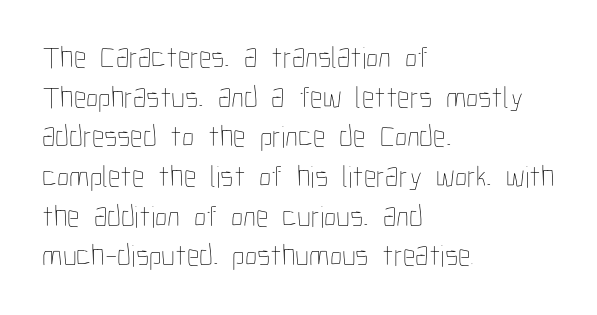
The image shows 31 px thin, condensed type, upright; set left-aligned, normal line spacing (1.28x), normal letter spacing, not underlined; low stroke contrast and a medium x-height.
